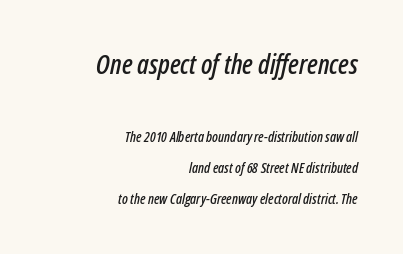
The image shows 27 px text type, italic (leaning right); set right-aligned, loose line spacing (2.22x), normal letter spacing, not underlined; the first (top) block is 1.93x larger.
